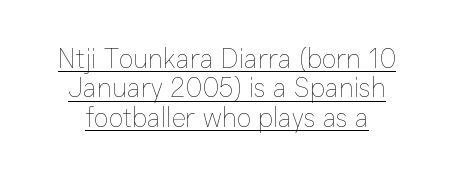
{"italic": "no", "bold": "no", "underline": "yes", "line_spacing": "tight", "line_spacing_ratio": 1.09, "letter_spacing": "normal", "letter_spacing_em": 0.0, "glyph_px": 27}
